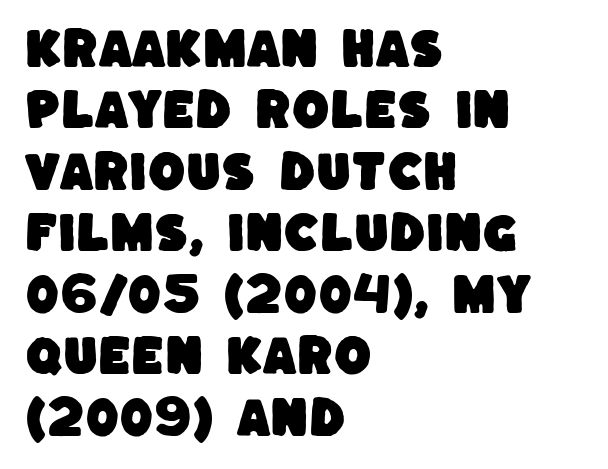
Has an underline been added? It has not. Left-aligned paragraph, ragged on the right. These lines are composed in type without serifs. The passage shown is typed in a proportional face where columns would drift. This rendering leaves character spacing at its baseline value. Regarding leading, the lines here are spaced in the standard way.
